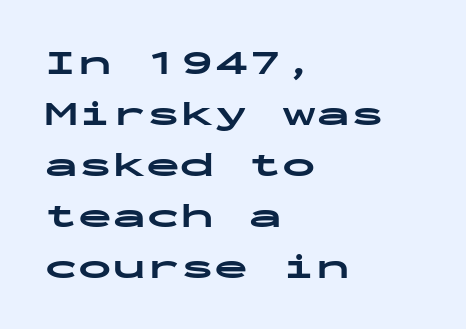
Students, observe: this is what conventionally led text looks like. Horizontally, the lines are justified to the leading edge only. Think of a typewriter: that constant character pitch is what you see here. Classification — sans serif.
